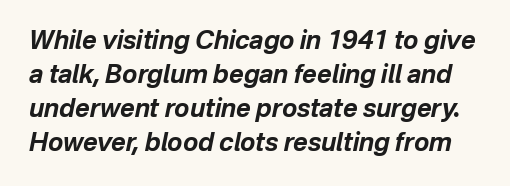
The image shows 25 px bold type, italic (leaning right); set normal line spacing (1.36x), normal letter spacing, not underlined.
